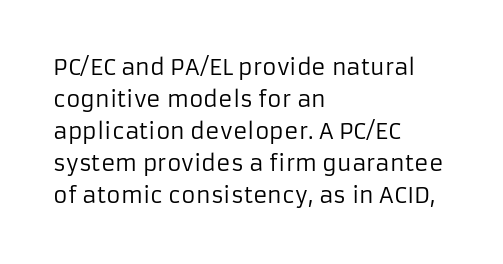
{"italic": "no", "bold": "no", "underline": "no", "align": "left", "line_spacing": "normal", "line_spacing_ratio": 1.46, "letter_spacing": "normal", "letter_spacing_em": 0.0, "glyph_px": 22}
